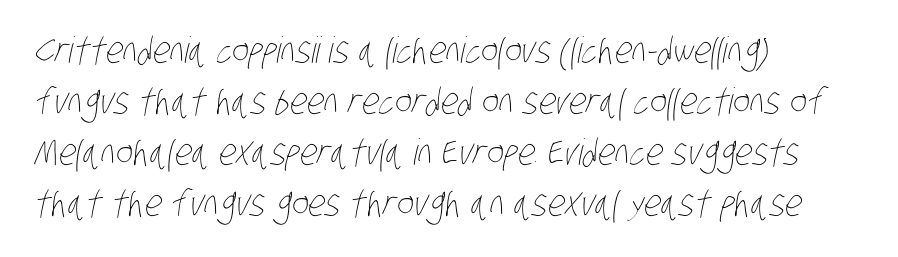
Q: Is the text bold? A: No.
Q: Is the text underlined? A: No.
Q: How is the paragraph aligned? A: Left-aligned.
Q: Is the spacing between letters normal or unusually wide? A: Normal.
Q: Is the spacing between lines tight, normal or loose? A: Normal.
Q: Width (condensed, normal, or wide)? A: Condensed.
Q: Stroke contrast? A: Low.
Q: x-height? A: Large.
Q: Monospaced? A: No.
